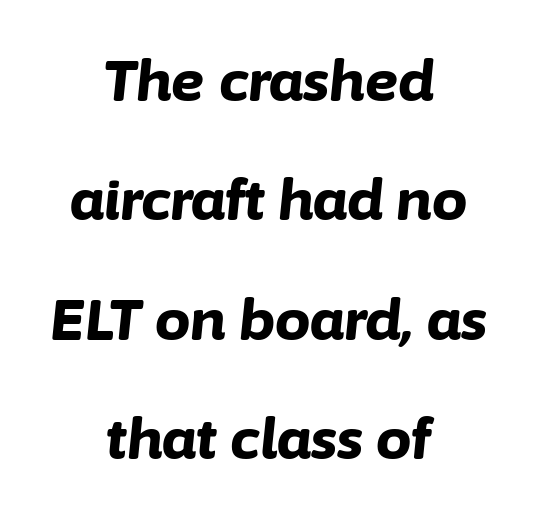
{"italic": "yes", "lean": "right", "slant_degrees": 6, "bold": "yes", "weight": "bold", "width": "normal", "stroke_contrast": "low", "x_height": "medium", "monospaced": "no", "underline": "no", "align": "center", "line_spacing": "loose", "line_spacing_ratio": 2.13, "letter_spacing": "normal", "letter_spacing_em": 0.0, "glyph_px": 56}
